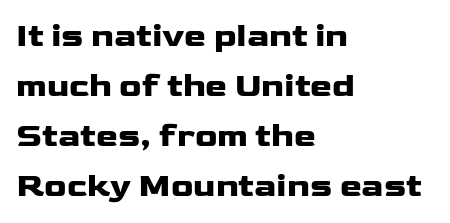
{"serif": "no", "italic": "no", "bold": "yes", "weight": "heavy", "width": "wide", "stroke_contrast": "low", "x_height": "medium", "monospaced": "no", "underline": "no", "align": "left", "line_spacing": "normal", "line_spacing_ratio": 1.52, "letter_spacing": "normal", "letter_spacing_em": 0.0, "glyph_px": 33}
